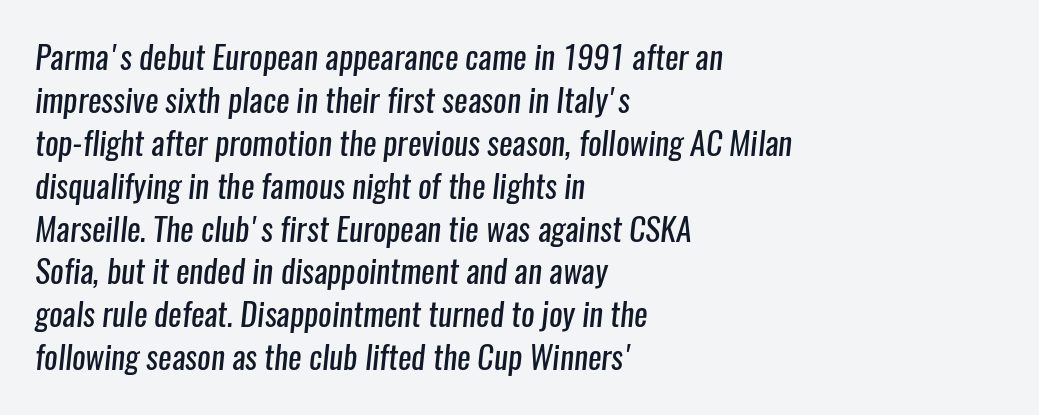
A typesetter would call this leading conventional body-copy spacing. Between one letter and the next there's only the usual sliver of space. Horizontal alignment here is leftward, the default for most running prose. Font category for this specimen: sans-serif. Stems and bowls with no extra thickness — not bold.
